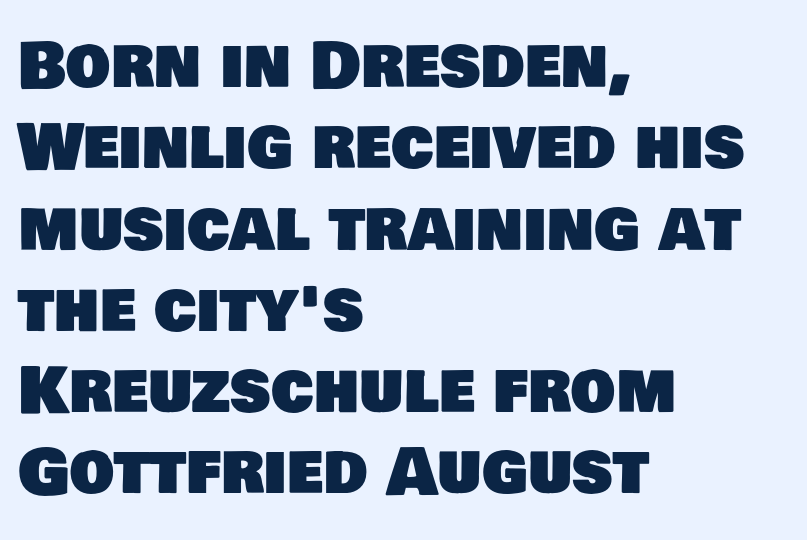
The image shows 63 px sans-serif type; set left-aligned, normal line spacing (1.29x), normal letter spacing, not underlined; low stroke contrast and a large x-height.
